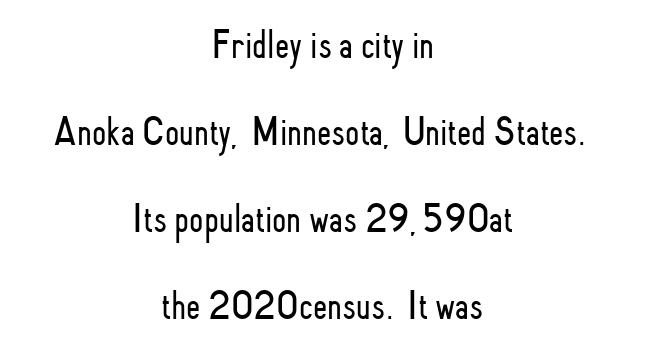
The letters advance in unequal steps, a hallmark of proportional type. Italic? Not at all — the glyphs are vertical. Is there much room between lines? Yes — plenty of vertical air separates them. Glance below the letters and you will spot only blank space. Both edges are ragged and mirror each other, which tells us the setting is centered. Inter-character spacing is left at the font's built-in metrics.
